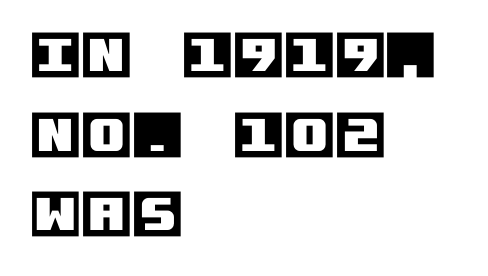
Q: Is the text italic (slanted)? A: No, it is upright.
Q: Is the text underlined? A: No.
Q: How is the paragraph aligned? A: Left-aligned.
Q: Is the spacing between letters normal or unusually wide? A: Normal.
Q: Is the spacing between lines tight, normal or loose? A: Normal.
Q: Width (condensed, normal, or wide)? A: Normal.
Q: x-height? A: Large.
